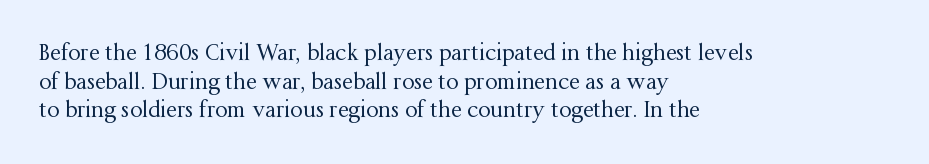
{"italic": "no", "bold": "no", "underline": "no", "align": "left", "line_spacing": "normal", "line_spacing_ratio": 1.3, "letter_spacing": "normal", "letter_spacing_em": 0.0, "glyph_px": 22}
